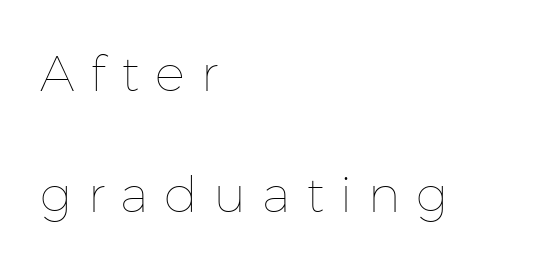
{"italic": "no", "bold": "no", "weight": "thin", "width": "normal", "stroke_contrast": "low", "x_height": "medium", "monospaced": "no", "underline": "no", "align": "left", "line_spacing": "loose", "line_spacing_ratio": 2.42, "letter_spacing": "wide", "letter_spacing_em": 0.32, "glyph_px": 50}
